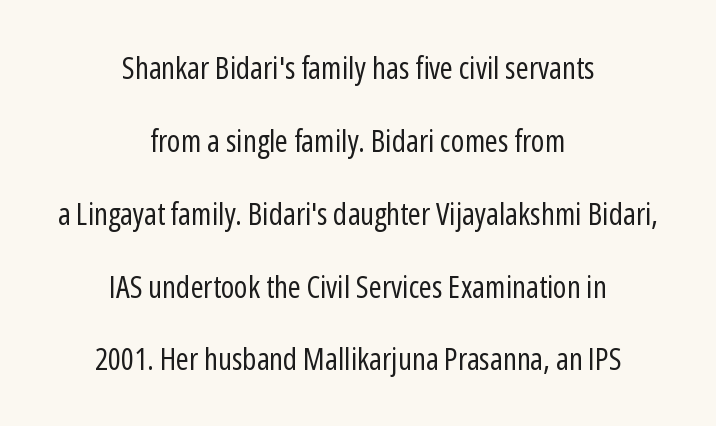
{"serif": "no", "italic": "no", "bold": "no", "weight": "regular", "width": "condensed", "stroke_contrast": "low", "x_height": "medium", "monospaced": "no", "underline": "no", "align": "center", "line_spacing": "loose", "line_spacing_ratio": 2.35, "letter_spacing": "normal", "letter_spacing_em": 0.0, "glyph_px": 31}
